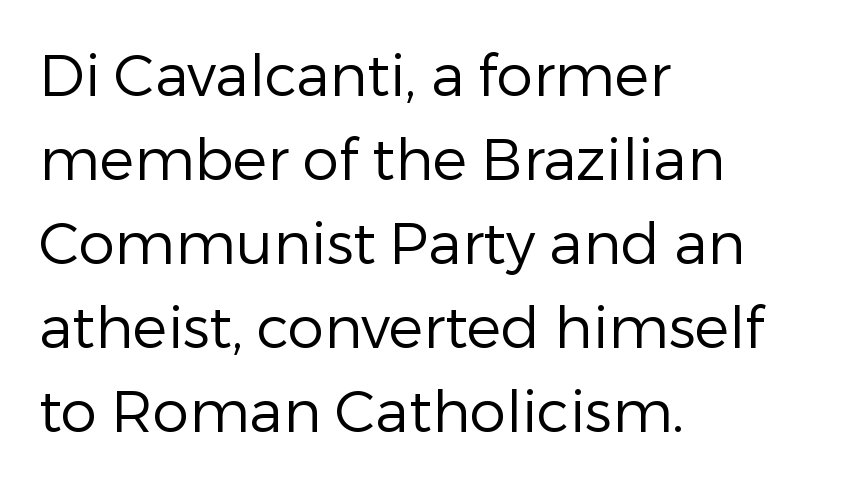
{"serif": "no", "italic": "no", "bold": "no", "weight": "regular", "width": "normal", "stroke_contrast": "low", "x_height": "medium", "monospaced": "no", "underline": "no", "align": "left", "line_spacing": "normal", "line_spacing_ratio": 1.45, "letter_spacing": "normal", "letter_spacing_em": 0.0, "glyph_px": 58}
